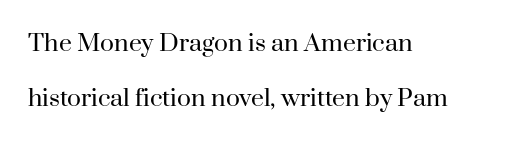
{"italic": "no", "bold": "no", "underline": "no", "align": "left", "line_spacing": "loose", "line_spacing_ratio": 2.39, "letter_spacing": "normal", "letter_spacing_em": 0.0, "glyph_px": 23}
